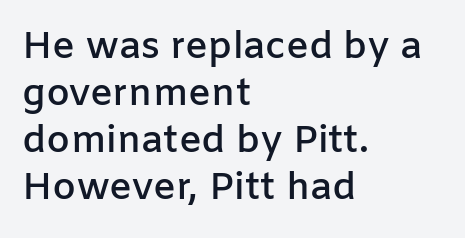
Q: Is the text bold? A: Semi-bold.
Q: Is the text italic (slanted)? A: No, it is upright.
Q: Is the typeface a serif or a sans-serif typeface? A: Sans-serif.
Q: Is the text underlined? A: No.
Q: How is the paragraph aligned? A: Left-aligned.
Q: Is the spacing between letters normal or unusually wide? A: Normal.
Q: Width (condensed, normal, or wide)? A: Normal.
Q: Stroke contrast? A: Low.
Q: x-height? A: Medium.
Q: Monospaced? A: No.
